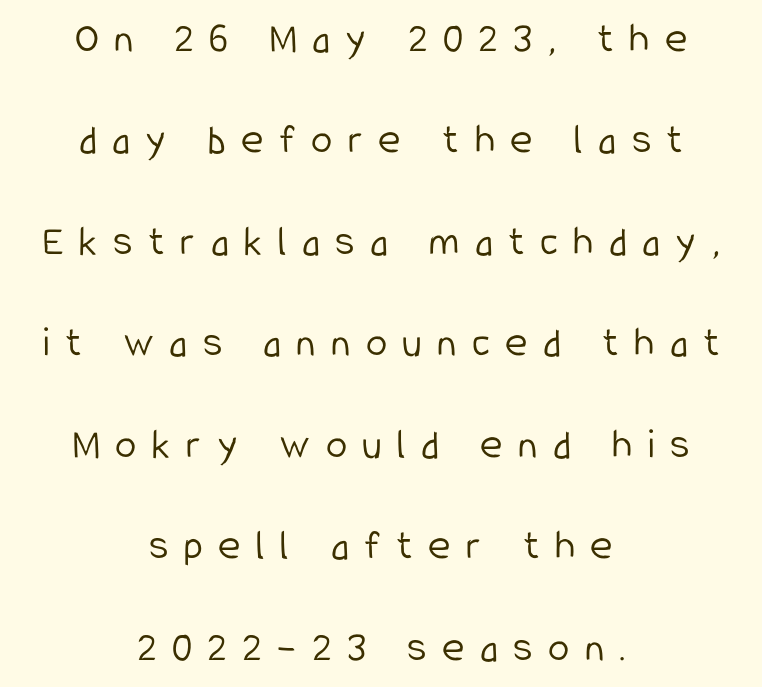
The image shows 43 px light, condensed sans-serif type, upright; set centered, loose line spacing (2.36x), unusually wide letter spacing (+0.36 em), not underlined; low stroke contrast and a medium x-height.
